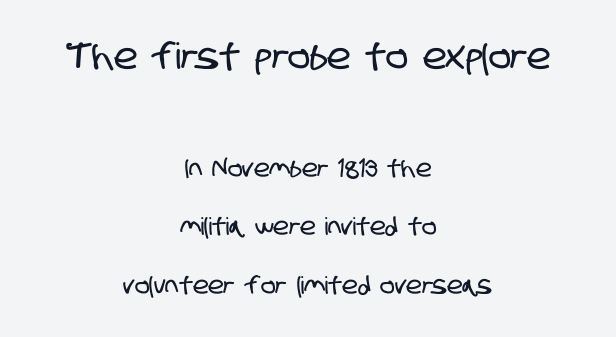
{"serif": "no", "width": "condensed", "stroke_contrast": "low", "x_height": "large", "monospaced": "no", "underline": "no", "align": "center", "line_spacing": "loose", "line_spacing_ratio": 2.44, "letter_spacing": "normal", "letter_spacing_em": 0.0, "larger_block": "first", "size_ratio": 1.5, "glyph_px": 36}
